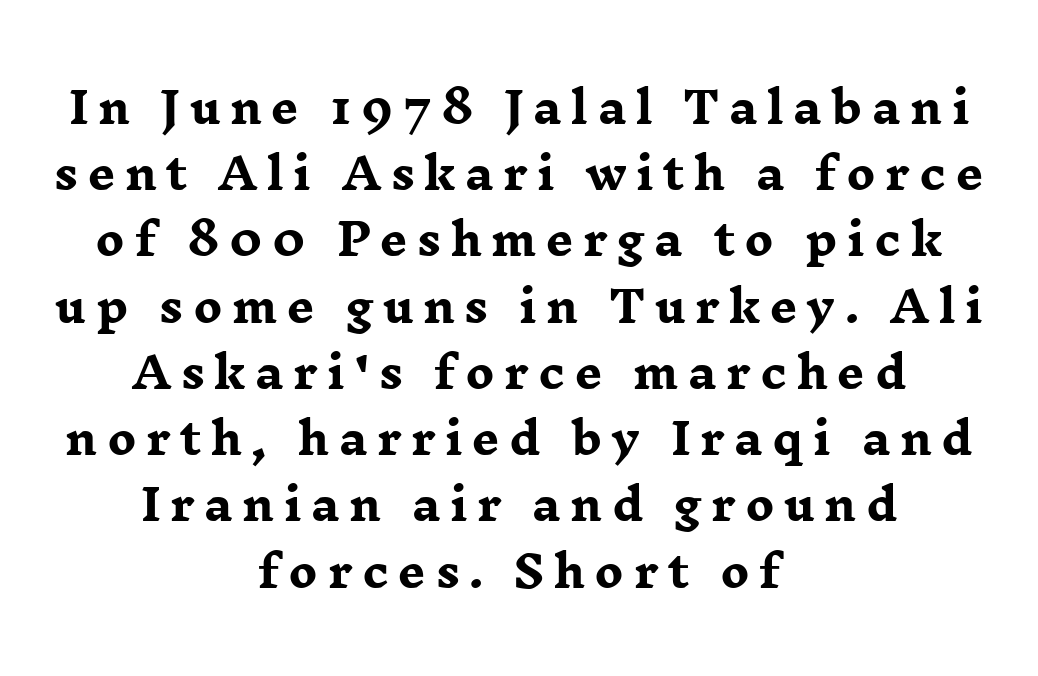
Q: Is the text bold? A: Yes.
Q: Is the text italic (slanted)? A: No, it is upright.
Q: Is the typeface a serif or a sans-serif typeface? A: Serif.
Q: Is the text underlined? A: No.
Q: How is the paragraph aligned? A: Centered.
Q: Is the spacing between letters normal or unusually wide? A: Unusually wide.
Q: Is the spacing between lines tight, normal or loose? A: Normal.
Q: Width (condensed, normal, or wide)? A: Wide.
Q: Stroke contrast? A: Low.
Q: x-height? A: Medium.
Q: Monospaced? A: No.
